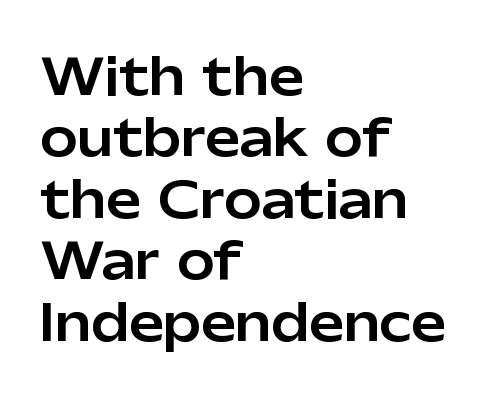
{"serif": "no", "italic": "no", "width": "normal", "stroke_contrast": "low", "x_height": "medium", "monospaced": "no", "underline": "no", "align": "left", "line_spacing_ratio": 1.23, "letter_spacing": "normal", "letter_spacing_em": 0.0, "glyph_px": 50}
